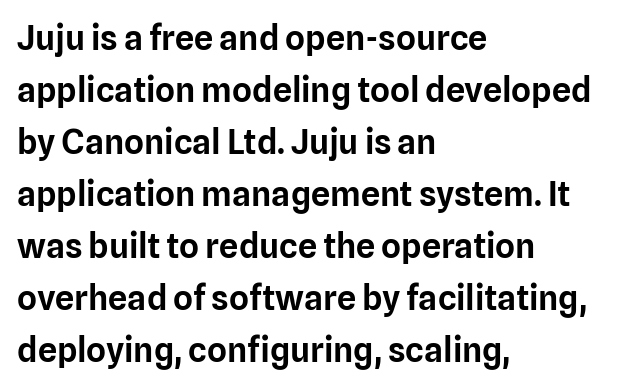
The rendering uses a moderate line-height, typical for paragraphs. A bare baseline throughout the passage. Classification — sans serif. Words appear dense and cohesive because spacing is normal. Reading down the block, your eye returns to a fixed left position each line.
